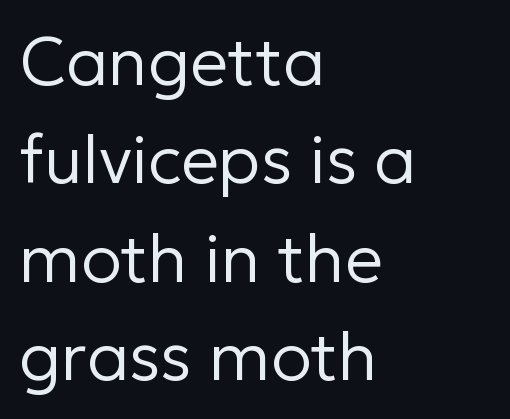
Q: Is the text bold? A: No.
Q: Is the text italic (slanted)? A: No, it is upright.
Q: Is the typeface a serif or a sans-serif typeface? A: Sans-serif.
Q: Is the text underlined? A: No.
Q: How is the paragraph aligned? A: Left-aligned.
Q: Is the spacing between letters normal or unusually wide? A: Normal.
Q: Is the spacing between lines tight, normal or loose? A: Normal.
Q: Width (condensed, normal, or wide)? A: Normal.
Q: Stroke contrast? A: Low.
Q: x-height? A: Medium.
Q: Monospaced? A: No.
